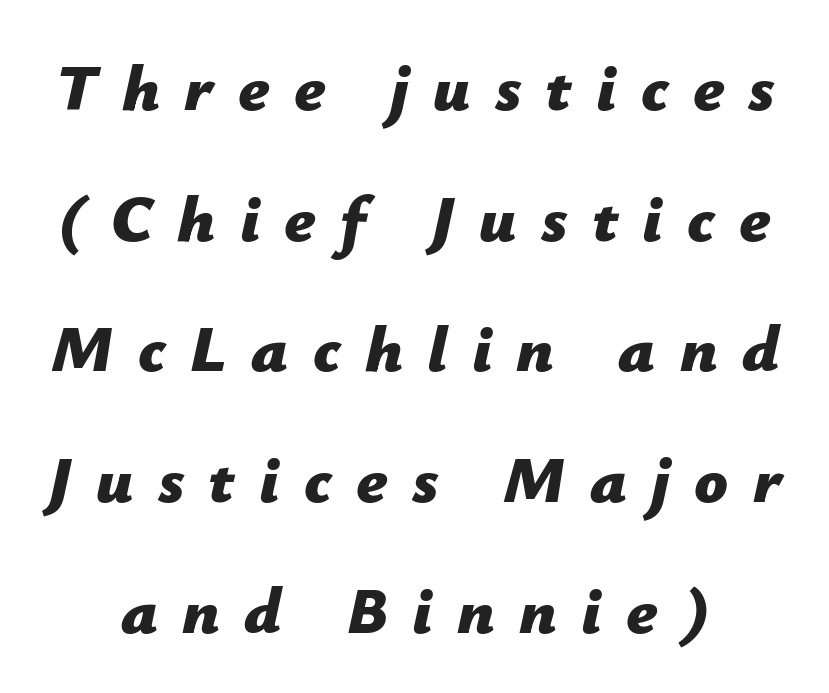
Q: Is the text bold? A: Yes.
Q: Is the text italic (slanted)? A: Yes, it leans right by about 12 degrees.
Q: Is the text underlined? A: No.
Q: Is the spacing between letters normal or unusually wide? A: Unusually wide.
Q: Is the spacing between lines tight, normal or loose? A: Loose.
Q: Width (condensed, normal, or wide)? A: Normal.
Q: Stroke contrast? A: Low.
Q: x-height? A: Medium.
Q: Monospaced? A: No.
